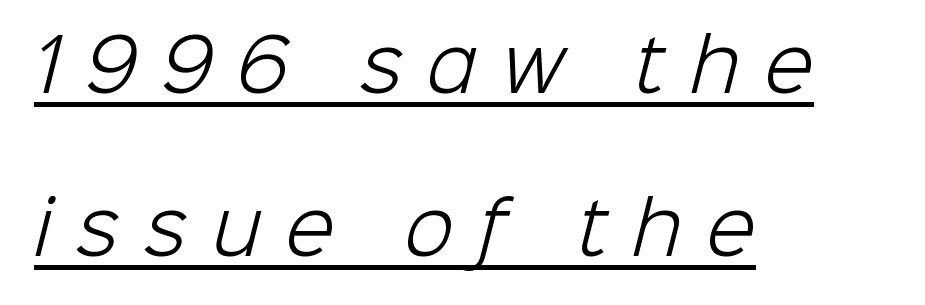
{"serif": "no", "bold": "no", "weight": "light", "width": "normal", "stroke_contrast": "low", "x_height": "medium", "monospaced": "no", "underline": "yes", "align": "left", "line_spacing": "loose", "line_spacing_ratio": 2.27, "letter_spacing": "wide", "letter_spacing_em": 0.34, "glyph_px": 72}
